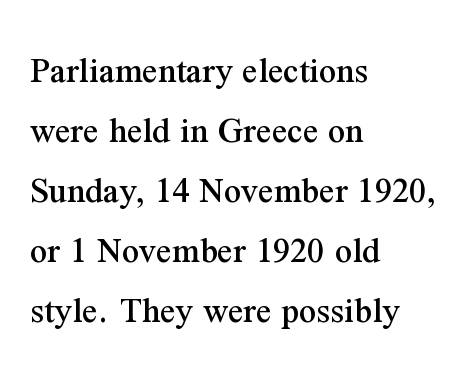
{"serif": "yes", "italic": "no", "width": "normal", "stroke_contrast": "medium", "x_height": "medium", "monospaced": "no", "underline": "no", "align": "left", "line_spacing": "normal", "line_spacing_ratio": 1.58, "letter_spacing": "normal", "letter_spacing_em": 0.0, "glyph_px": 38}
